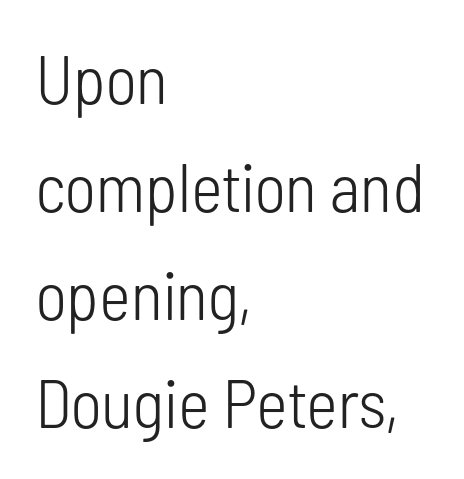
{"serif": "no", "italic": "no", "bold": "no", "weight": "light", "width": "condensed", "stroke_contrast": "low", "x_height": "medium", "monospaced": "no", "underline": "no", "align": "left", "line_spacing": "normal", "line_spacing_ratio": 1.59, "letter_spacing": "normal", "letter_spacing_em": 0.0, "glyph_px": 68}
